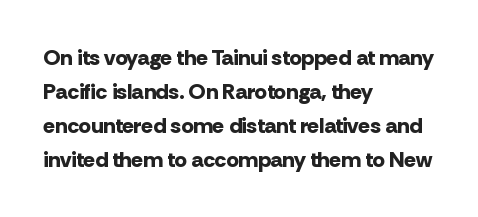
Q: Is the text bold? A: Yes.
Q: Is the text italic (slanted)? A: No, it is upright.
Q: Is the text underlined? A: No.
Q: How is the paragraph aligned? A: Left-aligned.
Q: Is the spacing between letters normal or unusually wide? A: Normal.
Q: Is the spacing between lines tight, normal or loose? A: Normal.
